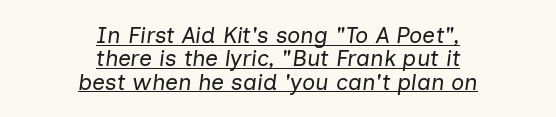
Q: Is the text bold? A: No.
Q: Is the text italic (slanted)? A: Yes, it leans right by about 7 degrees.
Q: Is the text underlined? A: Yes.
Q: How is the paragraph aligned? A: Centered.
Q: Is the spacing between letters normal or unusually wide? A: Normal.
Q: Is the spacing between lines tight, normal or loose? A: Tight.
